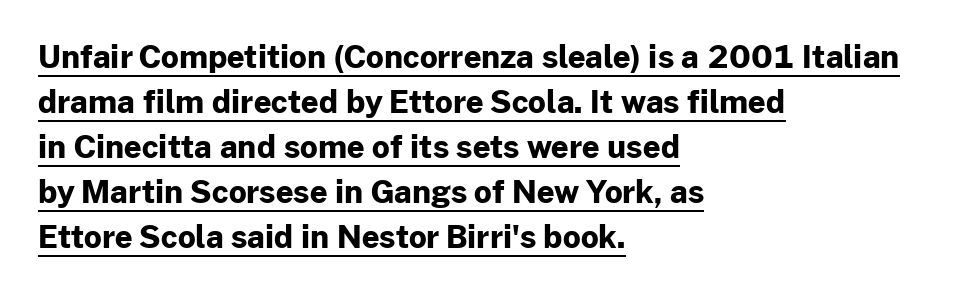
{"serif": "no", "italic": "no", "bold": "yes", "weight": "bold", "width": "normal", "stroke_contrast": "low", "x_height": "medium", "monospaced": "no", "underline": "yes", "align": "left", "line_spacing": "normal", "line_spacing_ratio": 1.45, "letter_spacing": "normal", "letter_spacing_em": 0.0, "glyph_px": 31}
